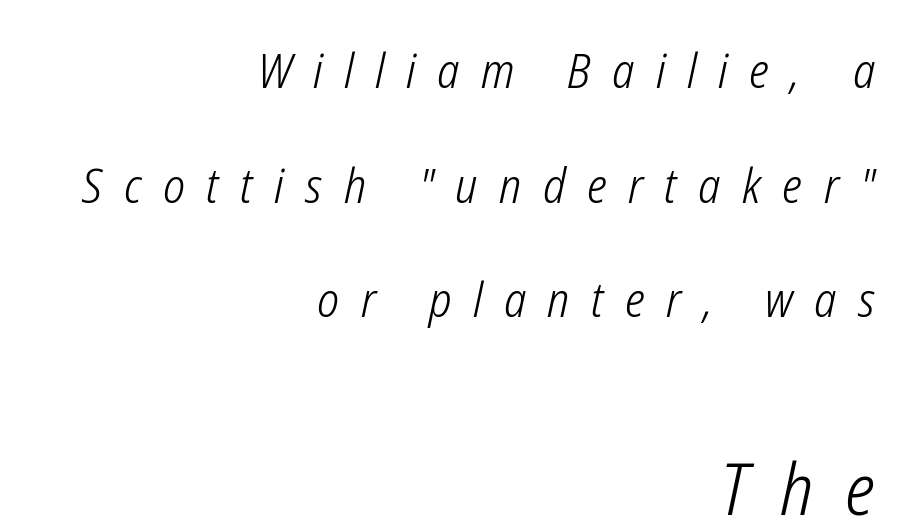
The image shows 72 px light, condensed type, italic (leaning right); set right-aligned, loose line spacing (2.39x), unusually wide letter spacing (+0.45 em), not underlined; the second (bottom) block is 1.5x larger; low stroke contrast and a medium x-height.
